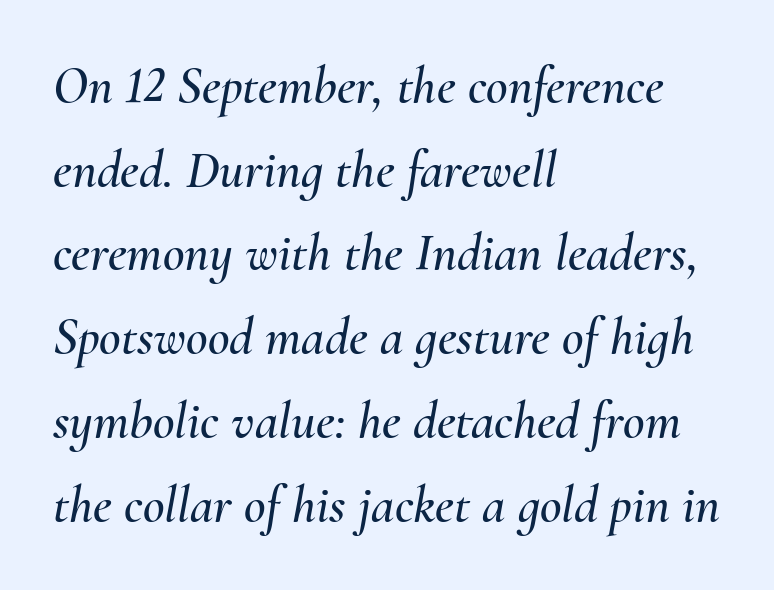
The rendering uses natural spacing where letterforms have individual widths. Short note: letters normally spaced. Line spacing here is normal. These lines are set flush left with a ragged right edge. Rendered with sloped, italic letterforms. The zone under the glyphs is completely vacant.
